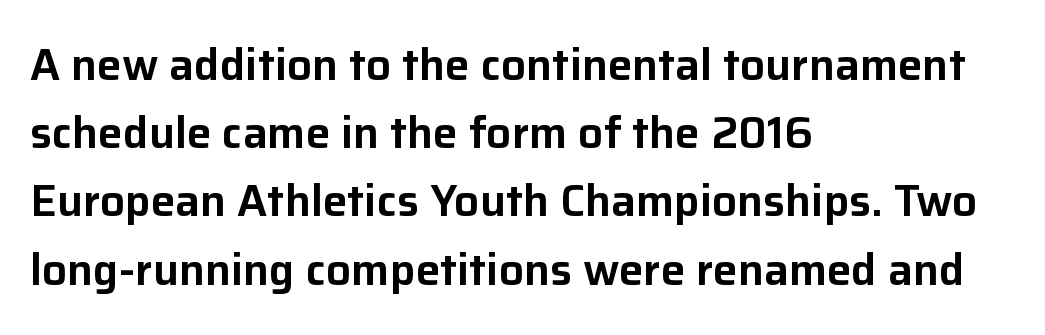
The image shows 44 px sans-serif type, upright; set left-aligned, normal line spacing (1.55x), normal letter spacing, not underlined; low stroke contrast and a medium x-height.
